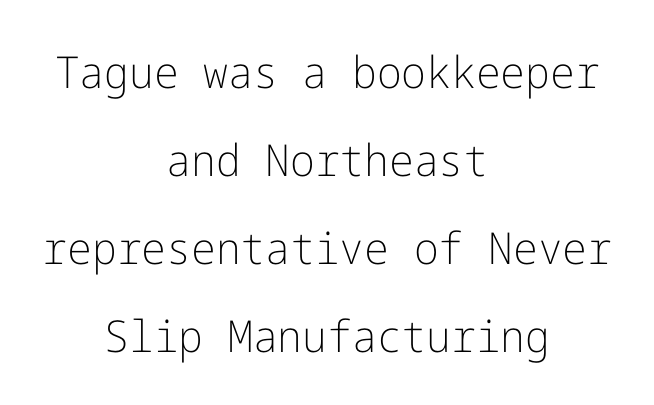
{"serif": "no", "italic": "no", "bold": "no", "weight": "light", "width": "normal", "stroke_contrast": "low", "x_height": "medium", "underline": "no", "align": "center", "line_spacing": "loose", "line_spacing_ratio": 2.0, "letter_spacing": "normal", "letter_spacing_em": 0.0, "glyph_px": 44}
